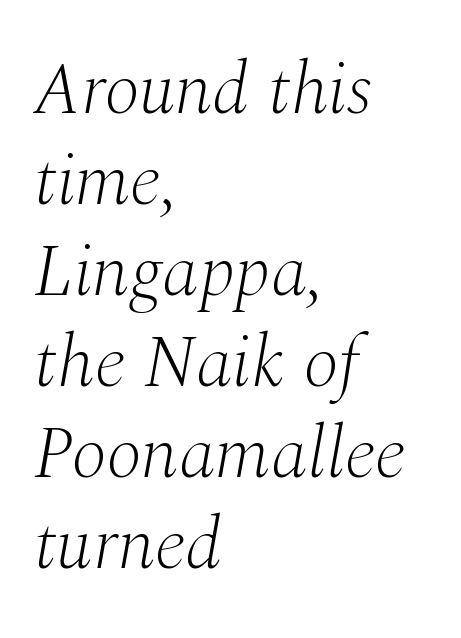
{"serif": "yes", "italic": "yes", "lean": "right", "slant_degrees": 10, "bold": "no", "weight": "light", "width": "normal", "stroke_contrast": "medium", "x_height": "medium", "monospaced": "no", "underline": "no", "align": "left", "line_spacing_ratio": 1.23, "letter_spacing": "normal", "letter_spacing_em": 0.0, "glyph_px": 74}
